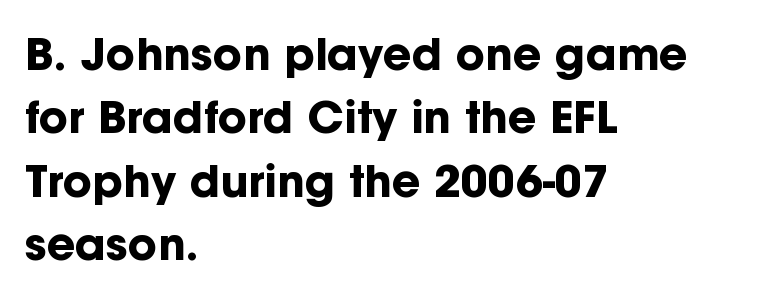
The image shows 44 px bold sans-serif type, upright; set left-aligned, normal line spacing (1.44x), normal letter spacing, not underlined; low stroke contrast and a medium x-height.
